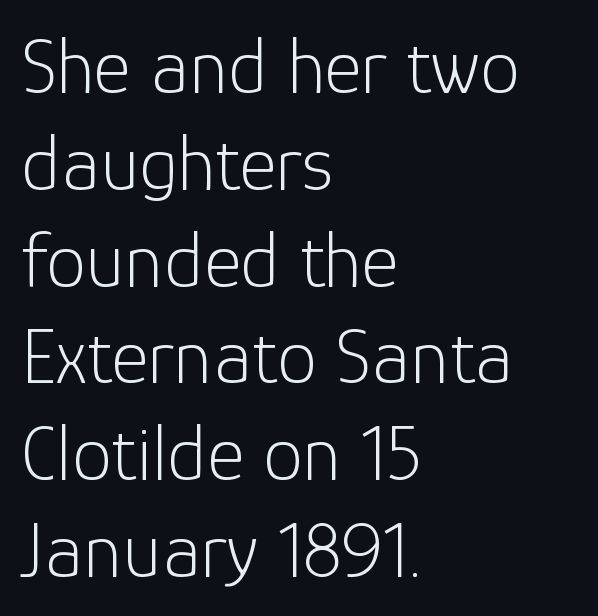
{"serif": "no", "italic": "no", "bold": "no", "weight": "light", "width": "normal", "stroke_contrast": "low", "x_height": "medium", "monospaced": "no", "underline": "no", "align": "left", "line_spacing_ratio": 1.21, "letter_spacing": "normal", "letter_spacing_em": 0.0, "glyph_px": 80}
